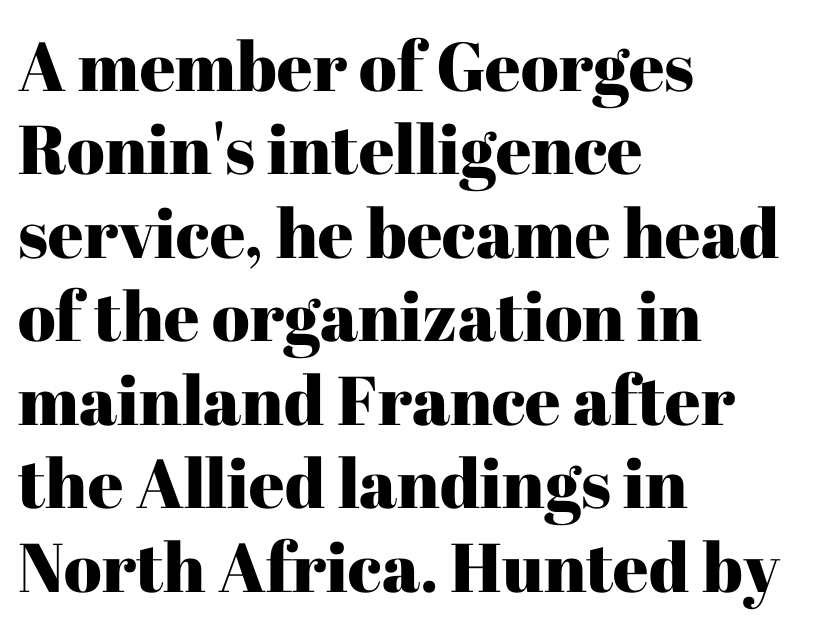
Q: Is the text italic (slanted)? A: No, it is upright.
Q: Is the typeface a serif or a sans-serif typeface? A: Serif.
Q: Is the text underlined? A: No.
Q: How is the paragraph aligned? A: Left-aligned.
Q: Is the spacing between letters normal or unusually wide? A: Normal.
Q: Width (condensed, normal, or wide)? A: Normal.
Q: Stroke contrast? A: High.
Q: x-height? A: Medium.
Q: Monospaced? A: No.
